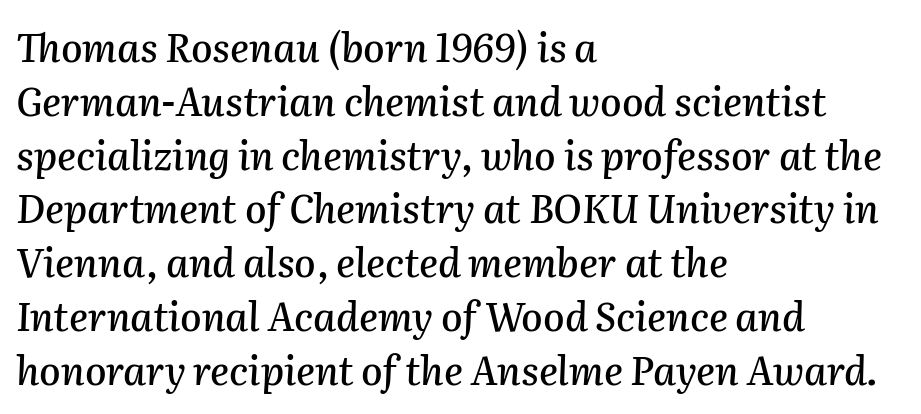
The image shows 39 px text type, italic (leaning right); set left-aligned, normal line spacing (1.38x), normal letter spacing, not underlined; medium stroke contrast and a medium x-height.
